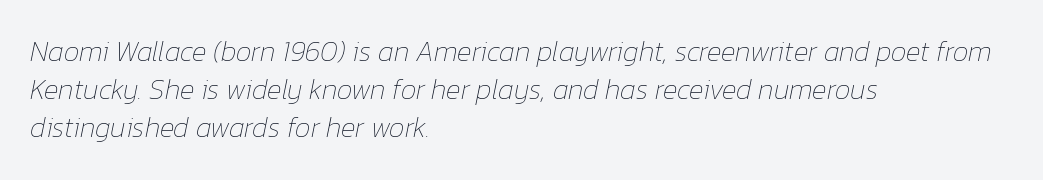
The image shows 28 px thin type, italic (leaning right); set left-aligned, normal line spacing (1.36x), normal letter spacing, not underlined; low stroke contrast and a medium x-height.
